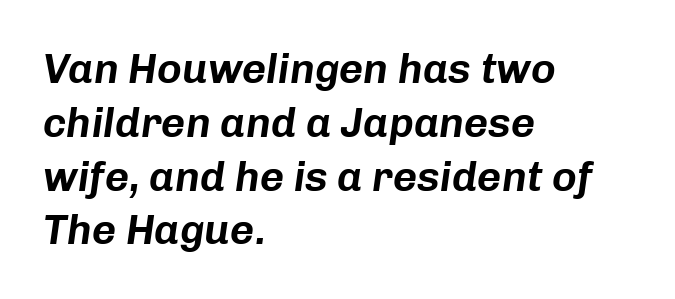
{"italic": "yes", "lean": "right", "slant_degrees": 8, "width": "normal", "stroke_contrast": "low", "x_height": "medium", "monospaced": "no", "underline": "no", "align": "left", "line_spacing": "normal", "line_spacing_ratio": 1.28, "letter_spacing": "normal", "letter_spacing_em": 0.0, "glyph_px": 42}
